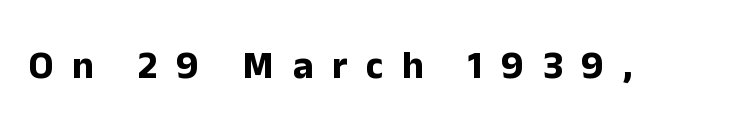
{"serif": "no", "italic": "no", "bold": "yes", "weight": "bold", "width": "normal", "stroke_contrast": "low", "x_height": "medium", "monospaced": "no", "underline": "no", "letter_spacing": "wide", "letter_spacing_em": 0.48, "glyph_px": 39}
